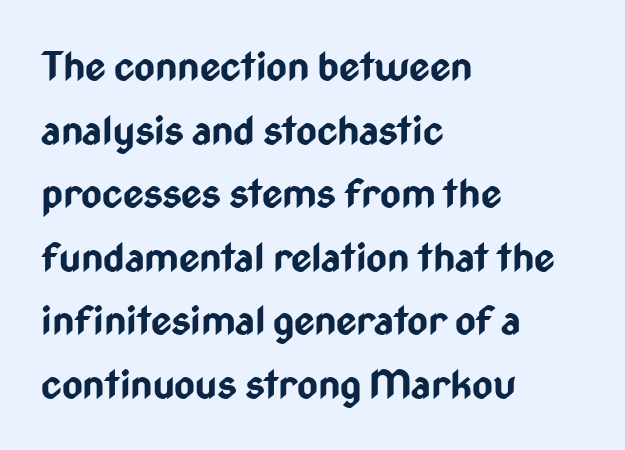
The image shows 40 px bold, condensed sans-serif type, upright; set left-aligned, normal line spacing (1.59x), normal letter spacing, not underlined; low stroke contrast and a medium x-height.
